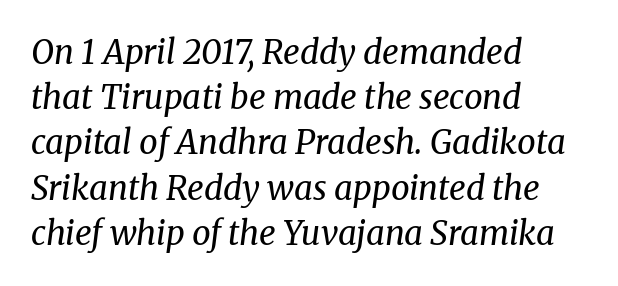
Q: Is the text bold? A: No.
Q: Is the text italic (slanted)? A: Yes, it leans right by about 8 degrees.
Q: Is the typeface a serif or a sans-serif typeface? A: Serif.
Q: Is the text underlined? A: No.
Q: How is the paragraph aligned? A: Left-aligned.
Q: Is the spacing between letters normal or unusually wide? A: Normal.
Q: Is the spacing between lines tight, normal or loose? A: Normal.
Q: Width (condensed, normal, or wide)? A: Normal.
Q: Stroke contrast? A: Medium.
Q: x-height? A: Medium.
Q: Monospaced? A: No.
